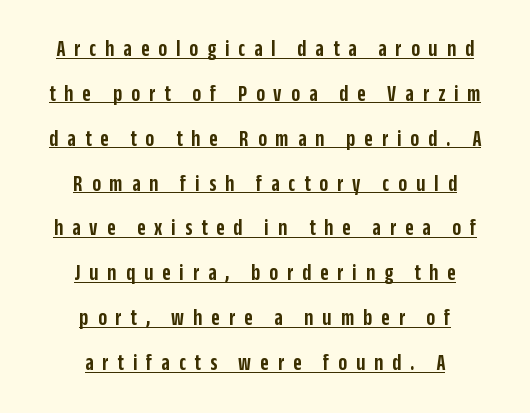
Q: Is the text bold? A: Semi-bold.
Q: Is the text italic (slanted)? A: No, it is upright.
Q: Is the text underlined? A: Yes.
Q: How is the paragraph aligned? A: Centered.
Q: Is the spacing between letters normal or unusually wide? A: Unusually wide.
Q: Is the spacing between lines tight, normal or loose? A: Loose.
